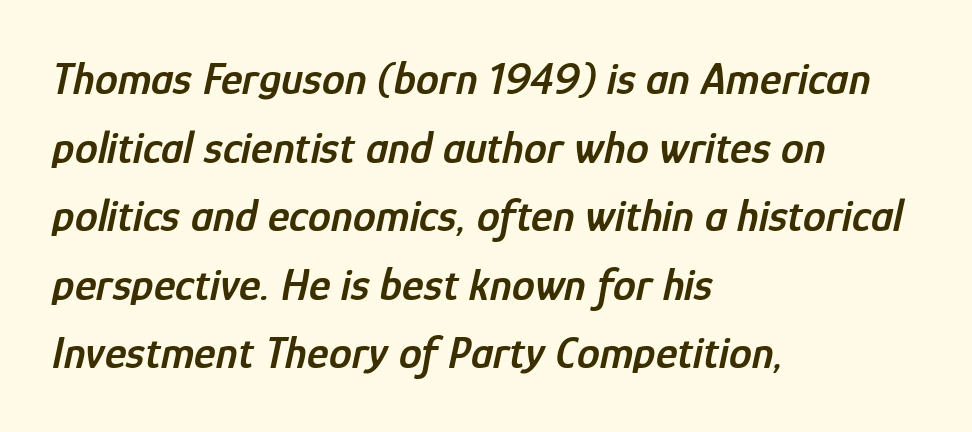
Horizontal alignment here is leftward, the default for most running prose. The rendering applies a slant to the glyphs. On the weight axis this lands at semibold, roughly 600. Students, note that the glyphs here touch the page at normal intervals.
